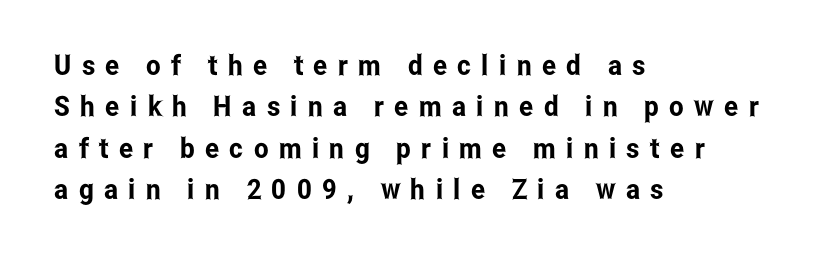
The image shows 28 px condensed sans-serif type, upright; set left-aligned, normal line spacing (1.48x), unusually wide letter spacing (+0.37 em), not underlined; low stroke contrast and a medium x-height.
